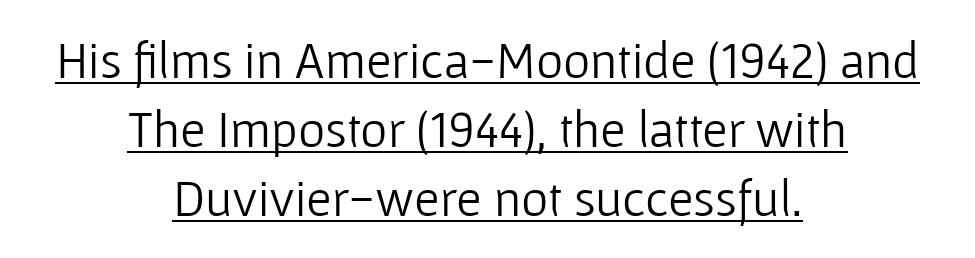
The image shows 52 px light sans-serif type, upright; set centered, normal line spacing (1.33x), normal letter spacing, underlined; low stroke contrast and a medium x-height.
